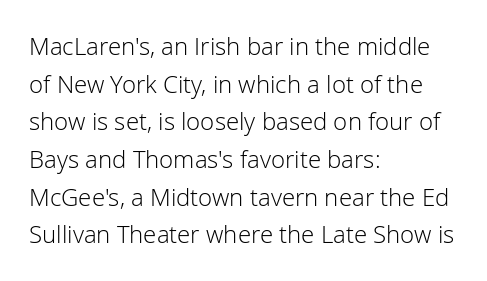
The image shows 24 px text type, upright; set left-aligned, normal line spacing (1.57x), normal letter spacing, not underlined.
